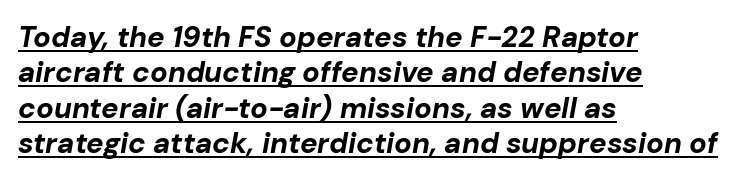
You could call the tracking neutral — neither tight nor loose. Looks like regular typesetting: each glyph gets only the width it needs. Slant detected: the letters are inclined. Plenty of ink on the page — the face is bold.
